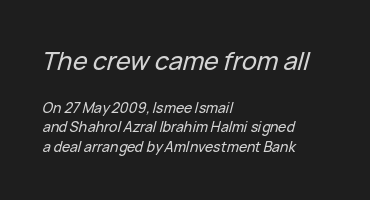
The image shows 25 px text type, italic (leaning right); set left-aligned, normal line spacing (1.39x), normal letter spacing, not underlined; the first (top) block is 1.79x larger.
